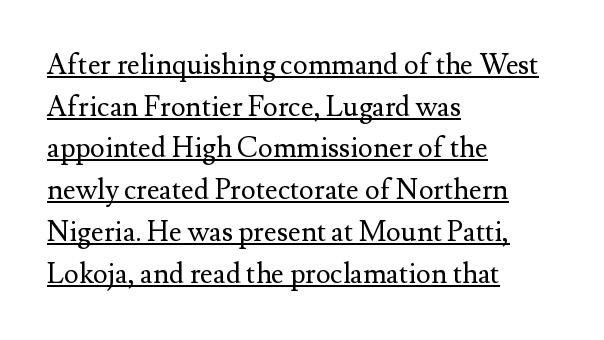
The image shows 28 px regular-weight serif type, upright; set left-aligned, normal line spacing (1.49x), normal letter spacing, underlined; medium stroke contrast and a small x-height.
